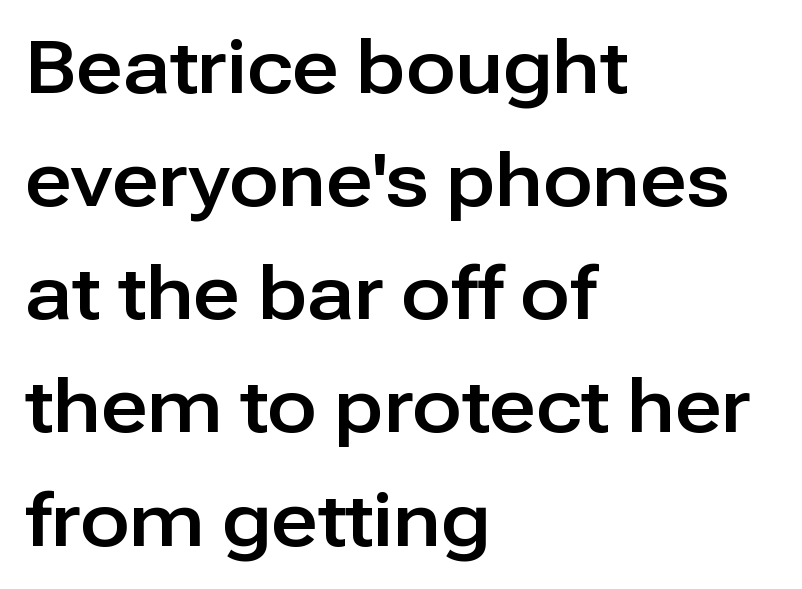
Q: Is the text italic (slanted)? A: No, it is upright.
Q: Is the typeface a serif or a sans-serif typeface? A: Sans-serif.
Q: Is the text underlined? A: No.
Q: How is the paragraph aligned? A: Left-aligned.
Q: Is the spacing between letters normal or unusually wide? A: Normal.
Q: Is the spacing between lines tight, normal or loose? A: Normal.
Q: Width (condensed, normal, or wide)? A: Normal.
Q: Stroke contrast? A: Low.
Q: x-height? A: Medium.
Q: Monospaced? A: No.
